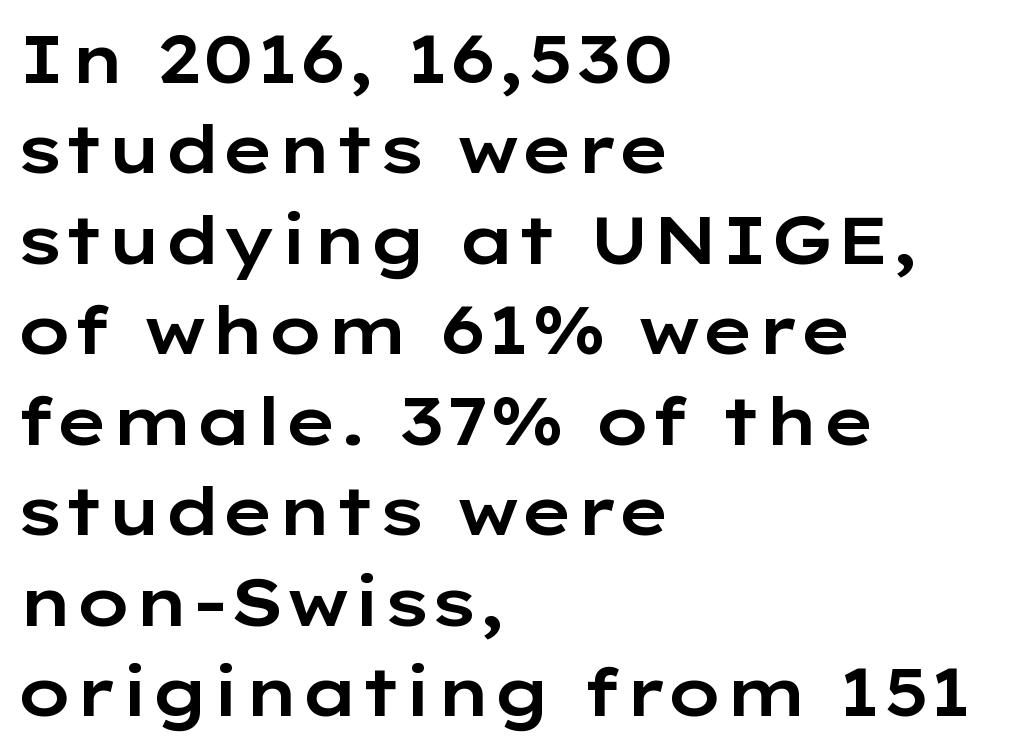
Q: Is the text italic (slanted)? A: No, it is upright.
Q: Is the typeface a serif or a sans-serif typeface? A: Sans-serif.
Q: Is the text underlined? A: No.
Q: How is the paragraph aligned? A: Left-aligned.
Q: Is the spacing between letters normal or unusually wide? A: Normal.
Q: Is the spacing between lines tight, normal or loose? A: Normal.
Q: Width (condensed, normal, or wide)? A: Wide.
Q: Stroke contrast? A: Low.
Q: x-height? A: Medium.
Q: Monospaced? A: No.
